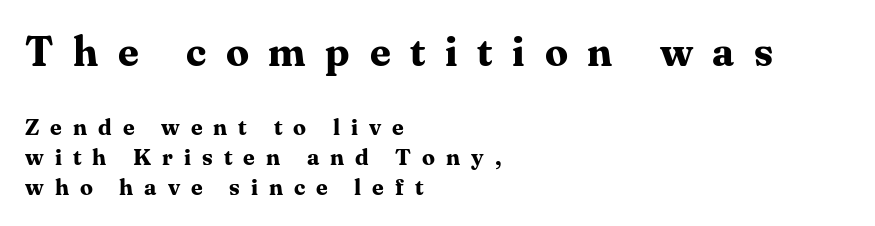
{"serif": "yes", "italic": "no", "bold": "yes", "weight": "bold", "width": "normal", "stroke_contrast": "medium", "x_height": "medium", "monospaced": "no", "underline": "no", "align": "left", "line_spacing": "normal", "line_spacing_ratio": 1.31, "letter_spacing": "wide", "letter_spacing_em": 0.48, "larger_block": "first", "size_ratio": 1.78, "glyph_px": 41}
